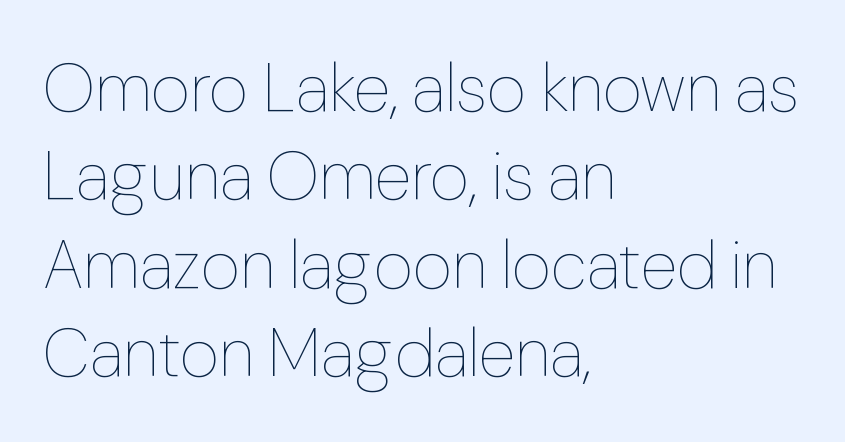
The image shows 68 px thin type, upright; set left-aligned, normal line spacing (1.3x), normal letter spacing, not underlined; low stroke contrast and a medium x-height.
